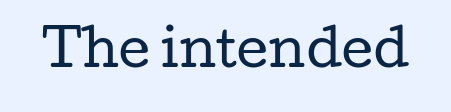
{"serif": "yes", "italic": "no", "bold": "no", "weight": "regular", "width": "wide", "stroke_contrast": "low", "x_height": "medium", "monospaced": "no", "underline": "no", "letter_spacing": "normal", "letter_spacing_em": 0.0, "glyph_px": 49}
